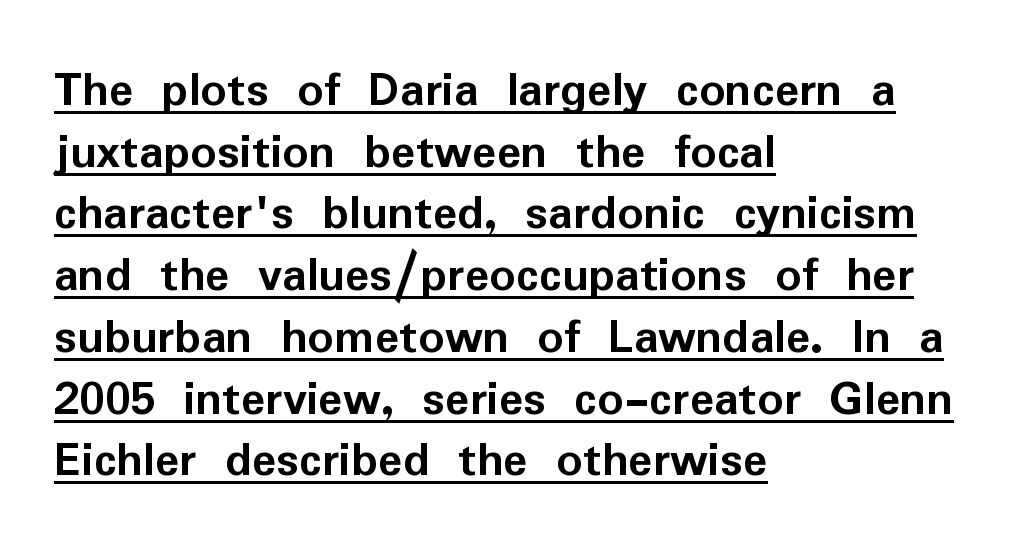
The image shows 51 px semibold sans-serif type, upright; set left-aligned, line spacing 1.21x, normal letter spacing, underlined; low stroke contrast and a medium x-height.
